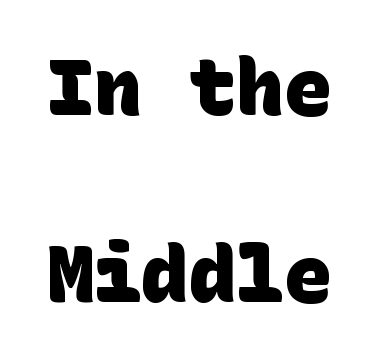
The face used here is a sans, in the tradition of grotesques and geometrics. Check the space under the baseline: it is left empty. Default kerning and tracking; the words read as compact shapes. Stroke thickness is high; the sample reads as a true bold.
